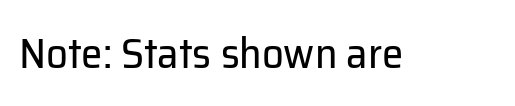
The glyphs in this specimen are sans serif. This is roman type, the default non-slanted kind. Stems and bowls with no extra thickness — not bold. Honestly, the letter spacing is just normal — you wouldn't notice it. The face used here is proportionally spaced, like ordinary book or web type.
